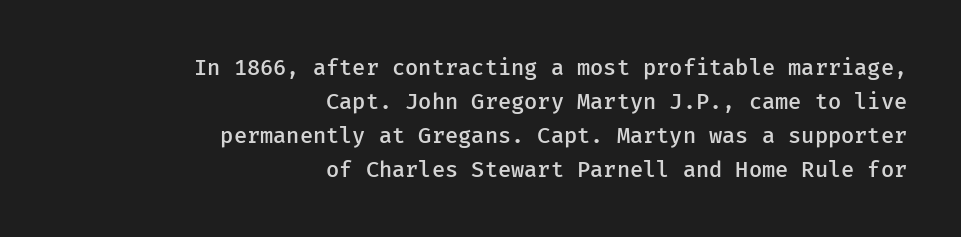
{"italic": "no", "bold": "semi", "underline": "no", "align": "right", "line_spacing": "normal", "line_spacing_ratio": 1.54, "letter_spacing": "normal", "letter_spacing_em": 0.0, "glyph_px": 22}
